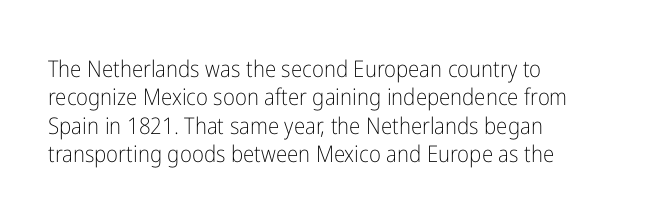
Q: Is the text bold? A: No.
Q: Is the text italic (slanted)? A: No, it is upright.
Q: Is the text underlined? A: No.
Q: How is the paragraph aligned? A: Left-aligned.
Q: Is the spacing between letters normal or unusually wide? A: Normal.
